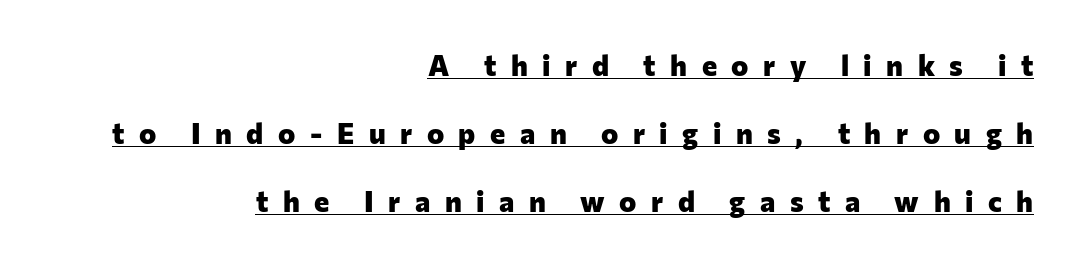
Q: Is the text bold? A: Yes.
Q: Is the text italic (slanted)? A: No, it is upright.
Q: Is the typeface a serif or a sans-serif typeface? A: Sans-serif.
Q: Is the text underlined? A: Yes.
Q: How is the paragraph aligned? A: Right-aligned.
Q: Is the spacing between letters normal or unusually wide? A: Unusually wide.
Q: Is the spacing between lines tight, normal or loose? A: Loose.
Q: Width (condensed, normal, or wide)? A: Normal.
Q: Stroke contrast? A: Low.
Q: x-height? A: Medium.
Q: Monospaced? A: No.
